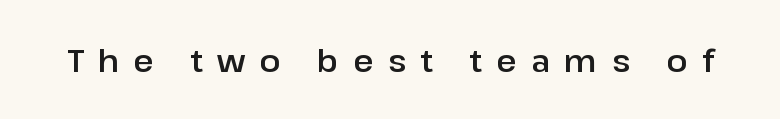
The font's upright variant was chosen for this text. Check the space under the baseline: it is left empty. Display-style spreading of the glyphs; the letterfit is very open. The typeface chosen for these lines omits serifs. Varying glyph widths throughout — classic text-font behaviour.
